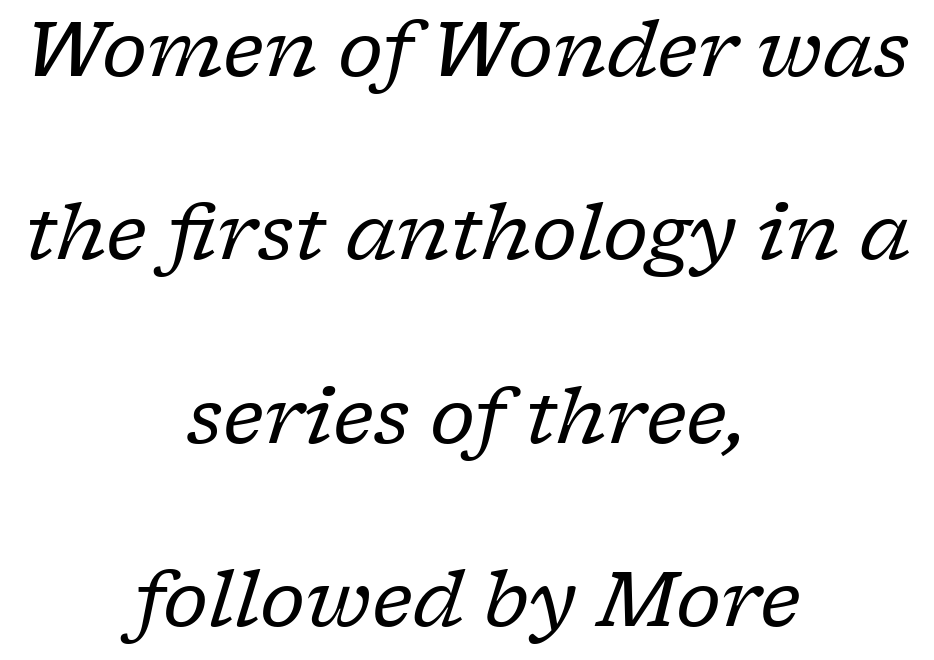
{"serif": "yes", "italic": "yes", "lean": "right", "slant_degrees": 17, "bold": "no", "weight": "regular", "width": "normal", "stroke_contrast": "low", "x_height": "medium", "monospaced": "no", "underline": "no", "align": "center", "line_spacing": "loose", "line_spacing_ratio": 2.38, "letter_spacing": "normal", "letter_spacing_em": 0.0, "glyph_px": 77}
